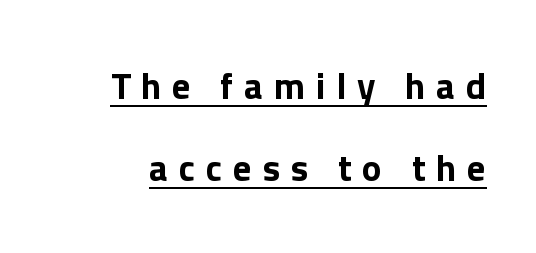
Q: Is the text italic (slanted)? A: No, it is upright.
Q: Is the typeface a serif or a sans-serif typeface? A: Sans-serif.
Q: Is the text underlined? A: Yes.
Q: Is the spacing between letters normal or unusually wide? A: Unusually wide.
Q: Is the spacing between lines tight, normal or loose? A: Loose.
Q: Width (condensed, normal, or wide)? A: Normal.
Q: Stroke contrast? A: Low.
Q: x-height? A: Medium.
Q: Monospaced? A: No.
